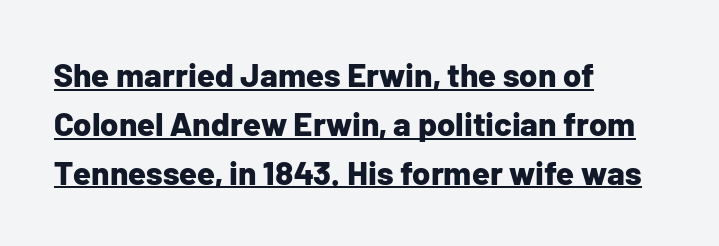
Q: Is the text bold? A: Yes.
Q: Is the text italic (slanted)? A: No, it is upright.
Q: Is the typeface a serif or a sans-serif typeface? A: Sans-serif.
Q: Is the text underlined? A: Yes.
Q: How is the paragraph aligned? A: Left-aligned.
Q: Is the spacing between letters normal or unusually wide? A: Normal.
Q: Is the spacing between lines tight, normal or loose? A: Normal.
Q: Width (condensed, normal, or wide)? A: Normal.
Q: Stroke contrast? A: Low.
Q: x-height? A: Medium.
Q: Monospaced? A: No.
